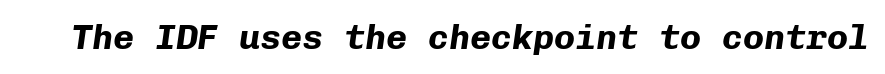
The image shows 35 px bold type, italic (leaning right), monospaced; set normal letter spacing, not underlined; low stroke contrast and a medium x-height.
